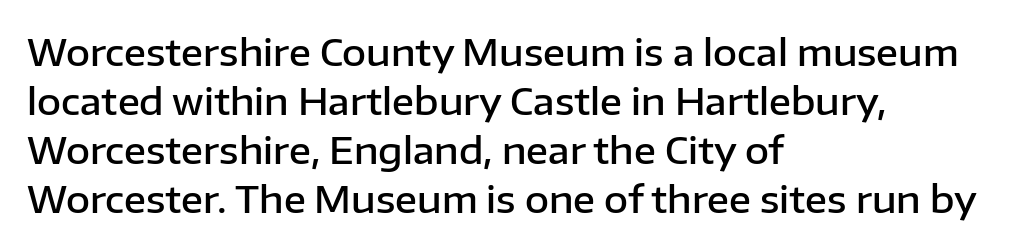
The image shows 37 px semibold sans-serif type, upright; set left-aligned, normal line spacing (1.32x), normal letter spacing, not underlined; low stroke contrast and a medium x-height.
